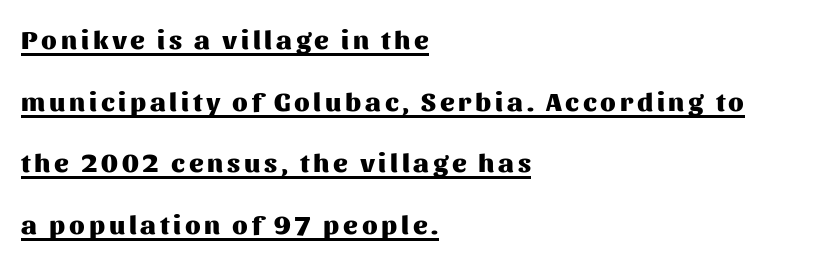
Q: Is the text bold? A: Yes.
Q: Is the text italic (slanted)? A: No, it is upright.
Q: Is the text underlined? A: Yes.
Q: How is the paragraph aligned? A: Left-aligned.
Q: Is the spacing between lines tight, normal or loose? A: Loose.
